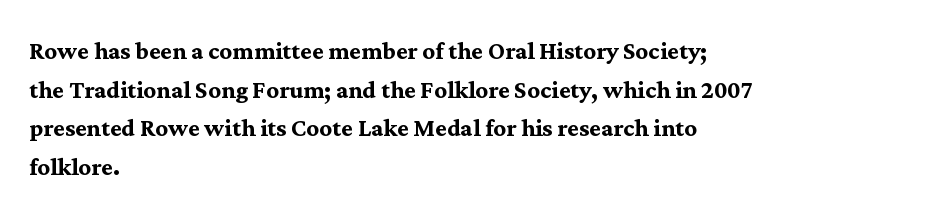
A serif font was chosen for this passage. Honestly, there is no underline to notice here at all. The compositor pushed each line to the left boundary. Students, note that the glyphs here touch the page at normal intervals.
